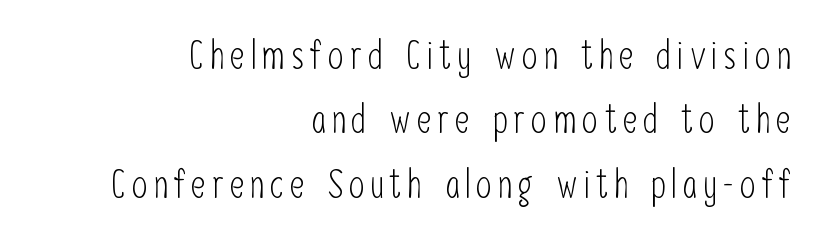
Looks like regular typesetting: each glyph gets only the width it needs. The typography opts for an upright posture over an oblique one. This sample uses a sans-serif face. Notice how the passage keeps a crisp vertical edge on the right only.
